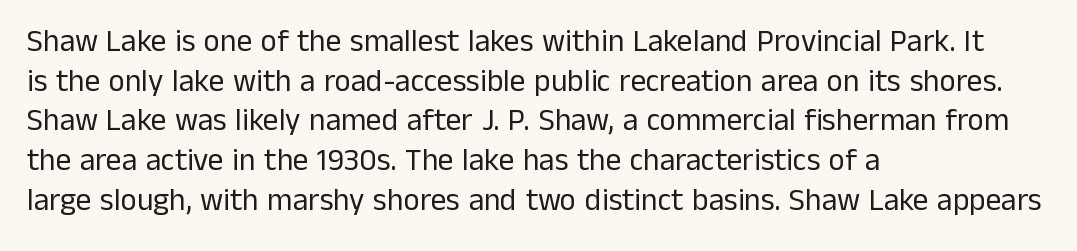
{"serif": "no", "italic": "no", "bold": "no", "weight": "regular", "width": "normal", "stroke_contrast": "low", "x_height": "medium", "monospaced": "no", "underline": "no", "align": "left", "line_spacing": "normal", "line_spacing_ratio": 1.28, "letter_spacing": "normal", "letter_spacing_em": 0.0, "glyph_px": 31}
